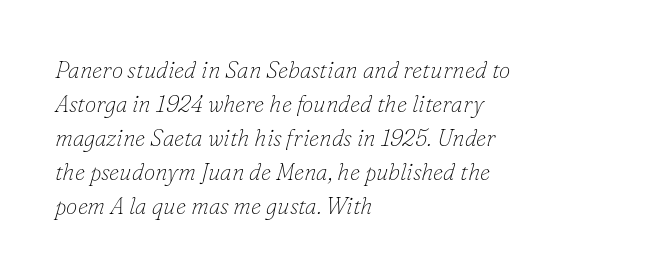
No extra tracking has been applied to these lines. Bold? No — there's no thickening of the strokes. The passage shown leans; its letterforms are oblique. Line starts are locked; line ends wander.
